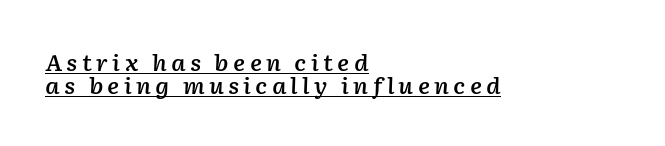
The image shows 22 px text type, italic (leaning right); set left-aligned, tight line spacing (1.03x), underlined.
